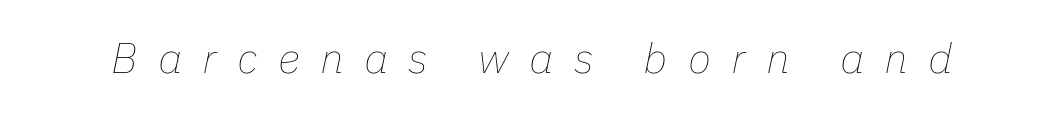
A bare baseline throughout the passage. Loose tracking; the words dissolve into strings of separated letters. Stems and bowls with no extra thickness — not bold. Varying glyph widths throughout — classic text-font behaviour. Quick note: italic.
